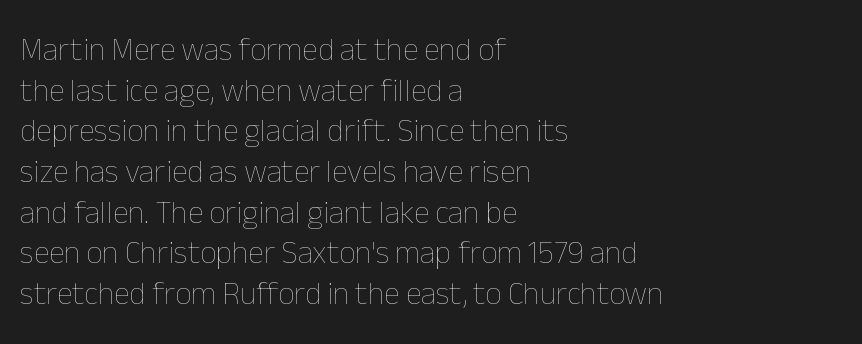
Q: Is the text bold? A: No.
Q: Is the text italic (slanted)? A: No, it is upright.
Q: Is the text underlined? A: No.
Q: How is the paragraph aligned? A: Left-aligned.
Q: Is the spacing between letters normal or unusually wide? A: Normal.
Q: Is the spacing between lines tight, normal or loose? A: Normal.
Q: Width (condensed, normal, or wide)? A: Normal.
Q: Stroke contrast? A: Low.
Q: x-height? A: Medium.
Q: Monospaced? A: No.
